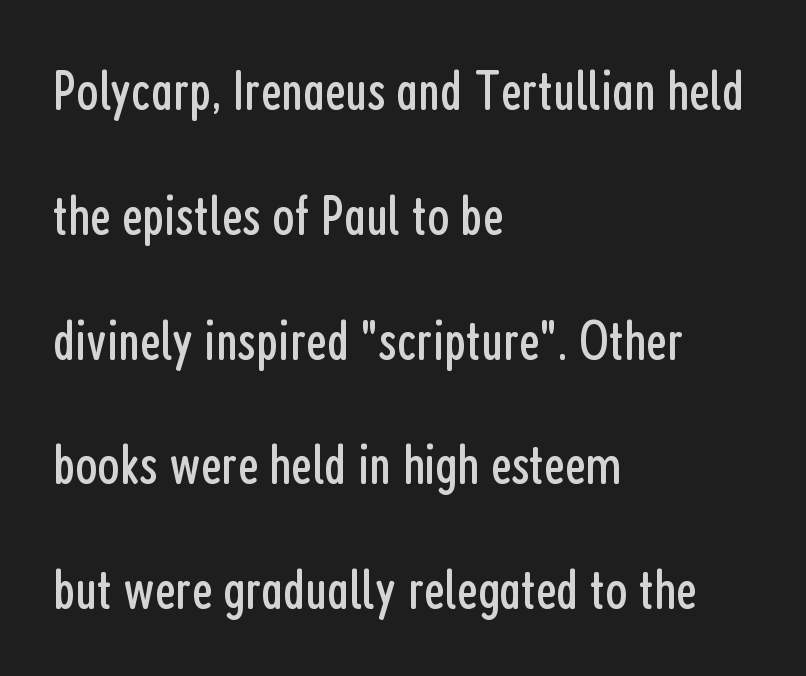
{"serif": "no", "italic": "no", "bold": "no", "weight": "regular", "width": "condensed", "stroke_contrast": "low", "x_height": "medium", "monospaced": "no", "underline": "no", "align": "left", "line_spacing": "loose", "line_spacing_ratio": 2.19, "letter_spacing": "normal", "letter_spacing_em": 0.0, "glyph_px": 57}
